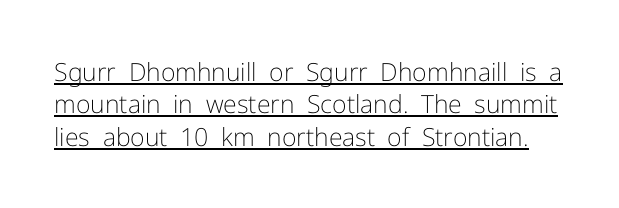
The image shows 25 px text type, upright; set normal line spacing (1.3x), normal letter spacing, underlined.
